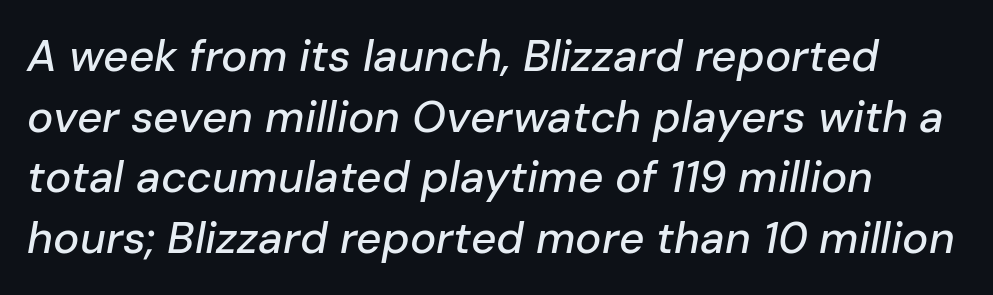
Every character sits at an angle, as italics do. Only glyphs here, with clear space below each row. This sample has the flowing, uneven cadence of proportional lettering. Is the letter spacing exaggerated? No — it looks like the ordinary default. Vertically, the passage feels balanced, rows spaced as you'd expect.
